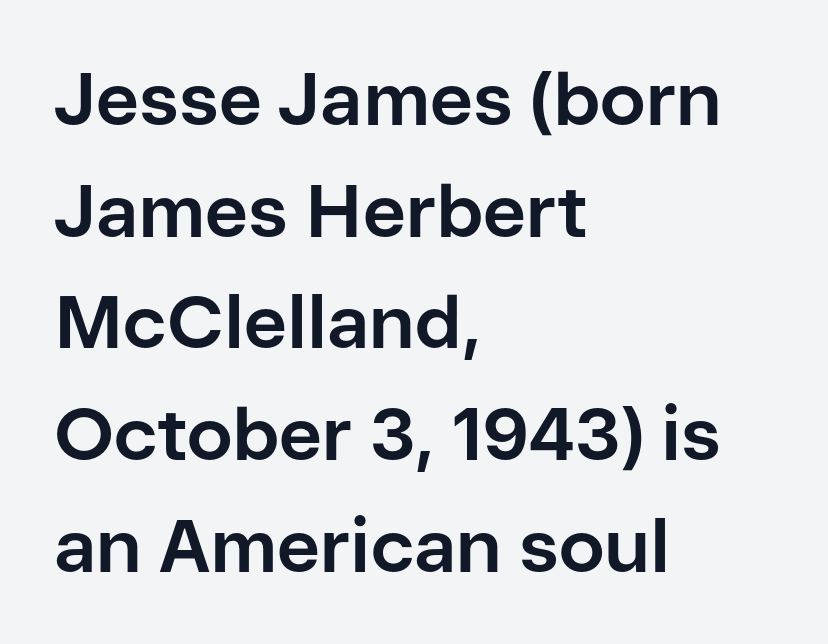
{"serif": "no", "italic": "no", "bold": "yes", "weight": "bold", "width": "normal", "stroke_contrast": "low", "x_height": "medium", "monospaced": "no", "underline": "no", "align": "left", "line_spacing": "normal", "line_spacing_ratio": 1.51, "letter_spacing": "normal", "letter_spacing_em": 0.0, "glyph_px": 74}
